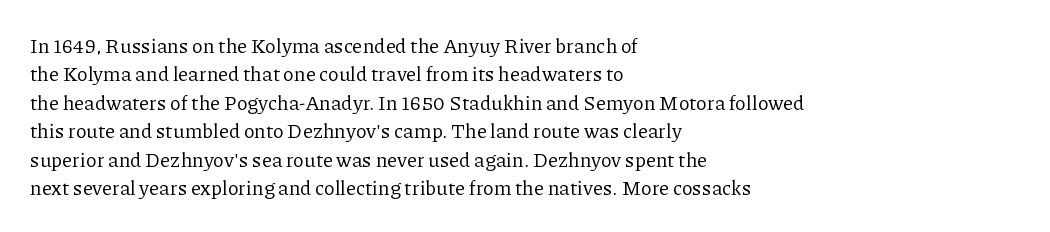
Glyph-to-glyph distance matches everyday printed text. One glance says typical: line gaps are just what's usual. A bare baseline throughout the passage. Does the lettering tilt? It doesn't — this is upright.
